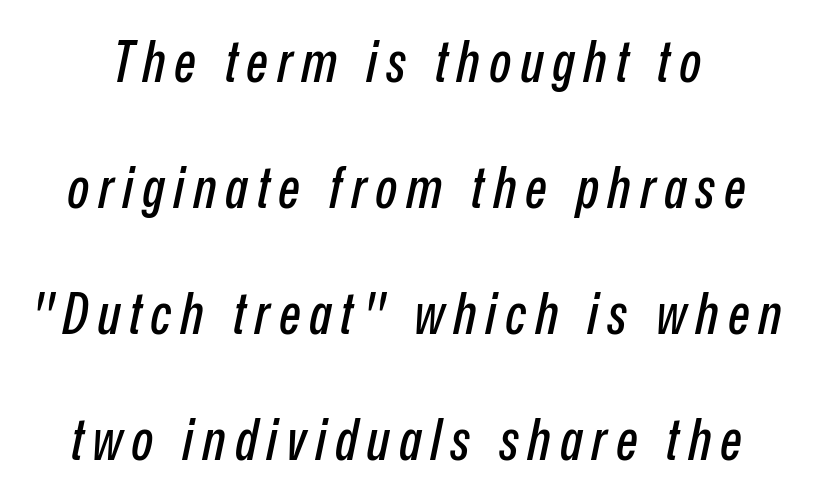
The image shows 57 px condensed type, italic (leaning right); set loose line spacing (2.21x), not underlined; low stroke contrast and a medium x-height.
